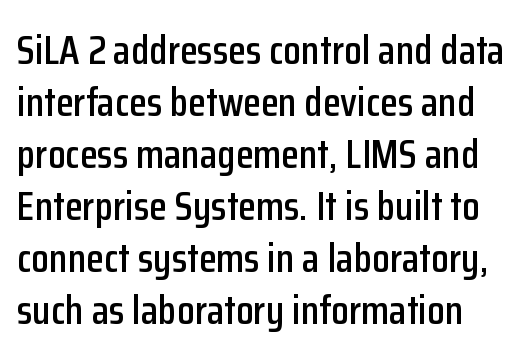
Q: Is the text italic (slanted)? A: No, it is upright.
Q: Is the typeface a serif or a sans-serif typeface? A: Sans-serif.
Q: Is the text underlined? A: No.
Q: Is the spacing between letters normal or unusually wide? A: Normal.
Q: Is the spacing between lines tight, normal or loose? A: Normal.
Q: Width (condensed, normal, or wide)? A: Condensed.
Q: Stroke contrast? A: Low.
Q: x-height? A: Medium.
Q: Monospaced? A: No.
